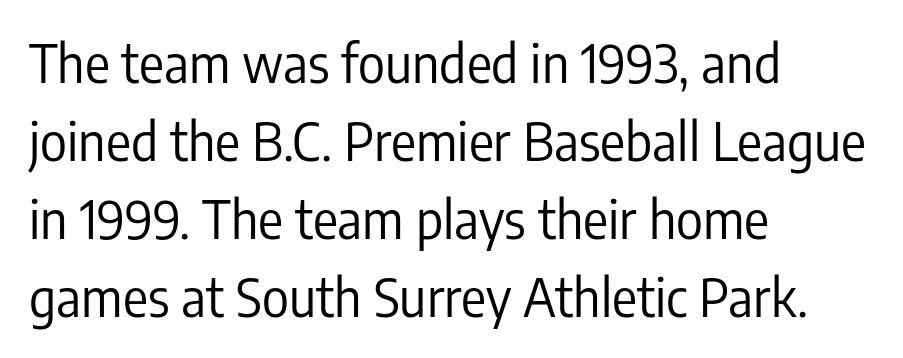
{"serif": "no", "italic": "no", "bold": "no", "weight": "regular", "width": "condensed", "stroke_contrast": "low", "x_height": "medium", "monospaced": "no", "underline": "no", "align": "left", "line_spacing": "normal", "line_spacing_ratio": 1.5, "letter_spacing": "normal", "letter_spacing_em": 0.0, "glyph_px": 52}
